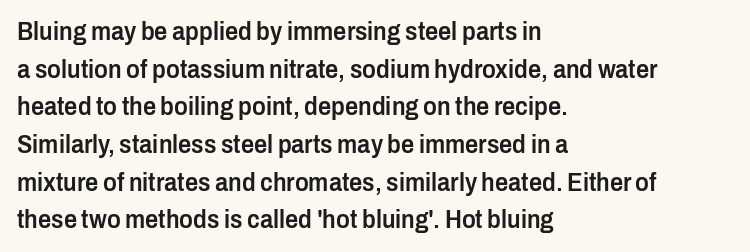
{"italic": "no", "bold": "semi", "underline": "no", "align": "left", "line_spacing": "normal", "line_spacing_ratio": 1.45, "letter_spacing": "normal", "letter_spacing_em": 0.0, "glyph_px": 26}
